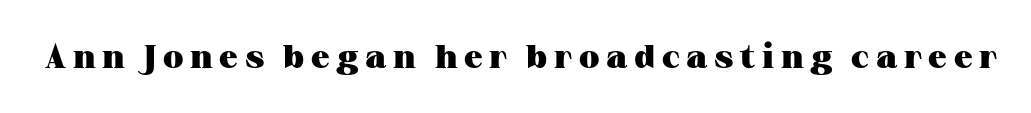
Q: Is the text bold? A: Yes.
Q: Is the text italic (slanted)? A: No, it is upright.
Q: Is the typeface a serif or a sans-serif typeface? A: Serif.
Q: Is the text underlined? A: No.
Q: Is the spacing between letters normal or unusually wide? A: Unusually wide.
Q: Width (condensed, normal, or wide)? A: Wide.
Q: Stroke contrast? A: Medium.
Q: x-height? A: Medium.
Q: Monospaced? A: No.
